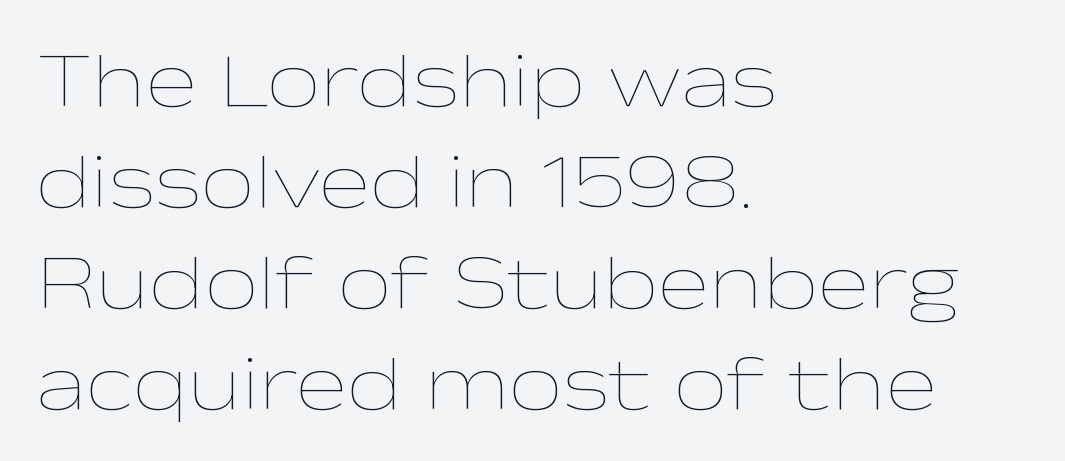
{"italic": "no", "bold": "no", "weight": "thin", "width": "wide", "stroke_contrast": "low", "x_height": "medium", "monospaced": "no", "underline": "no", "align": "left", "line_spacing": "normal", "line_spacing_ratio": 1.31, "letter_spacing": "normal", "letter_spacing_em": 0.0, "glyph_px": 77}
